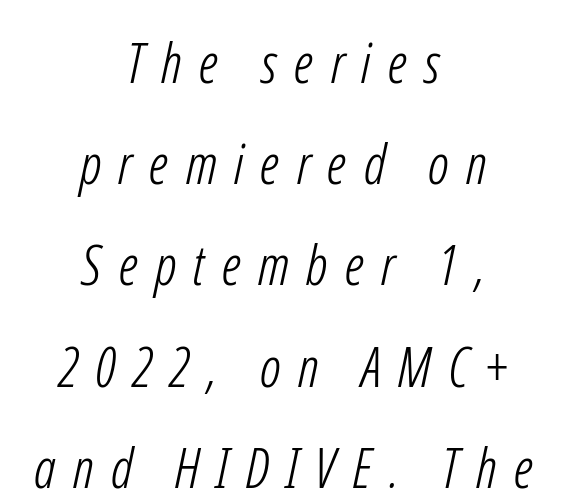
Q: Is the text bold? A: No.
Q: Is the typeface a serif or a sans-serif typeface? A: Sans-serif.
Q: Is the text underlined? A: No.
Q: How is the paragraph aligned? A: Centered.
Q: Is the spacing between letters normal or unusually wide? A: Unusually wide.
Q: Width (condensed, normal, or wide)? A: Condensed.
Q: Stroke contrast? A: Low.
Q: x-height? A: Medium.
Q: Monospaced? A: No.
